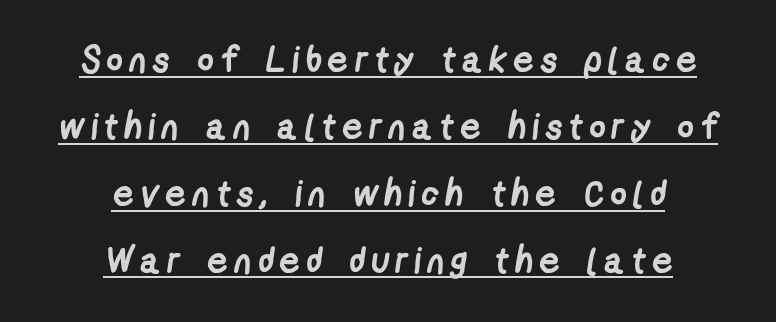
Q: Is the text bold? A: Yes.
Q: Is the typeface a serif or a sans-serif typeface? A: Sans-serif.
Q: Is the text underlined? A: Yes.
Q: How is the paragraph aligned? A: Centered.
Q: Width (condensed, normal, or wide)? A: Condensed.
Q: Stroke contrast? A: Low.
Q: x-height? A: Medium.
Q: Monospaced? A: No.
